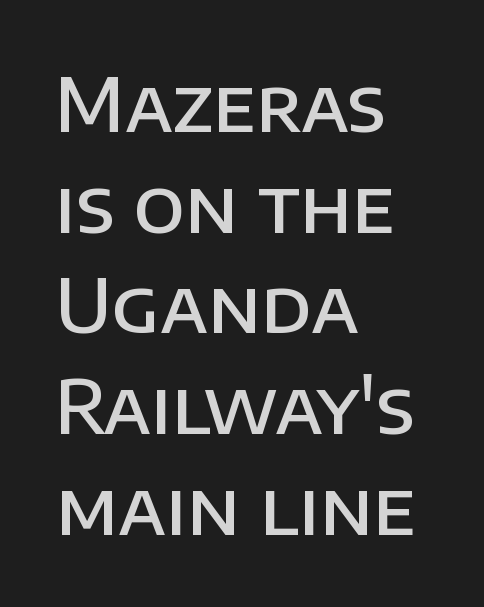
The image shows 74 px semibold sans-serif type, upright; set left-aligned, normal line spacing (1.36x), normal letter spacing, not underlined; low stroke contrast and a large x-height.
